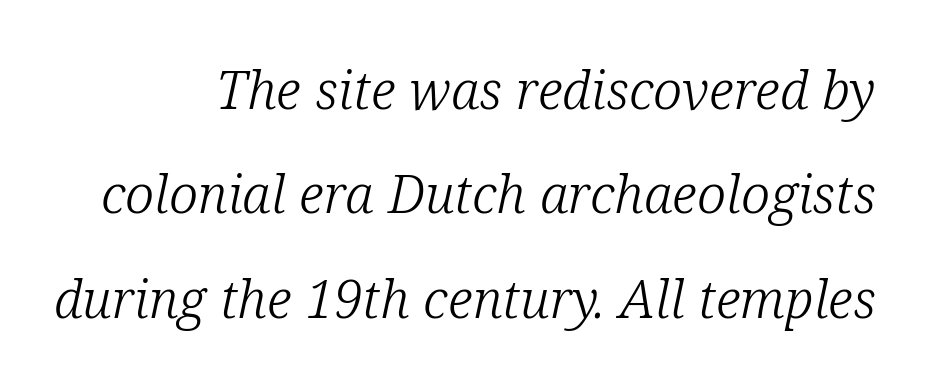
Q: Is the text bold? A: No.
Q: Is the text italic (slanted)? A: Yes, it leans right by about 12 degrees.
Q: Is the typeface a serif or a sans-serif typeface? A: Serif.
Q: Is the text underlined? A: No.
Q: How is the paragraph aligned? A: Right-aligned.
Q: Is the spacing between letters normal or unusually wide? A: Normal.
Q: Is the spacing between lines tight, normal or loose? A: Loose.
Q: Width (condensed, normal, or wide)? A: Normal.
Q: Stroke contrast? A: Low.
Q: x-height? A: Medium.
Q: Monospaced? A: No.
